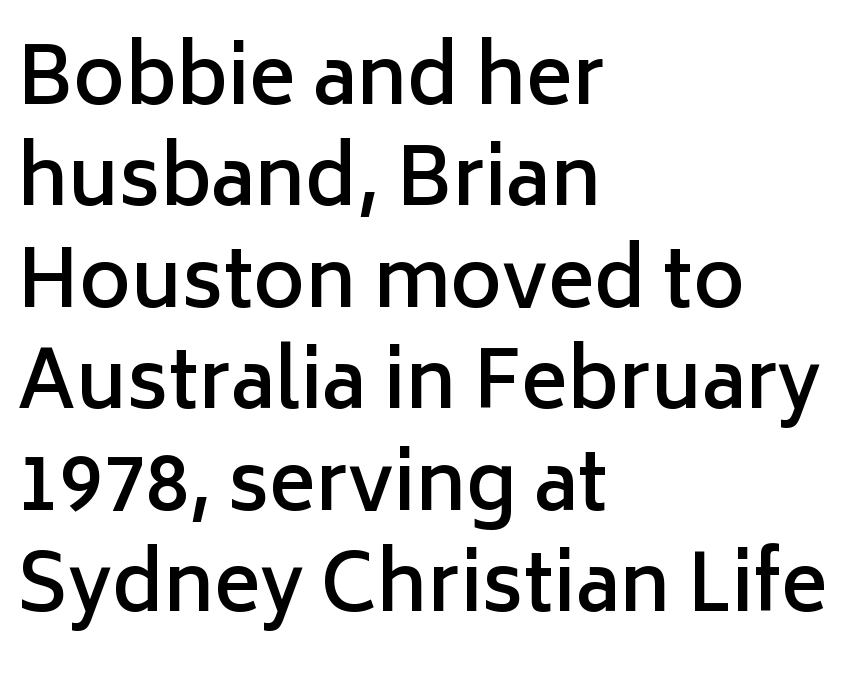
Q: Is the text bold? A: Semi-bold.
Q: Is the text italic (slanted)? A: No, it is upright.
Q: Is the typeface a serif or a sans-serif typeface? A: Sans-serif.
Q: Is the text underlined? A: No.
Q: How is the paragraph aligned? A: Left-aligned.
Q: Is the spacing between letters normal or unusually wide? A: Normal.
Q: Is the spacing between lines tight, normal or loose? A: Normal.
Q: Width (condensed, normal, or wide)? A: Normal.
Q: Stroke contrast? A: Low.
Q: x-height? A: Medium.
Q: Monospaced? A: No.
